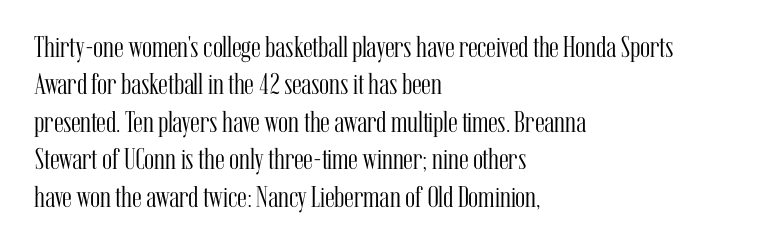
These glyphs show unthickened strokes, regular width or finer. If you measured baseline to baseline, you'd find a middling distance. These lines are rendered in a variable-pitch font. If you drew a ruler down the left edge, every line would touch it. No word sits above an underline. The letters stand upright; this is a roman face.
